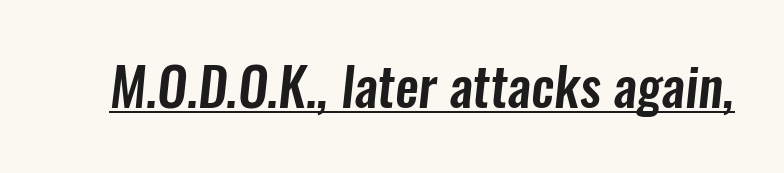
{"serif": "no", "width": "condensed", "stroke_contrast": "low", "x_height": "medium", "monospaced": "no", "underline": "yes", "letter_spacing": "normal", "letter_spacing_em": 0.0, "glyph_px": 53}
